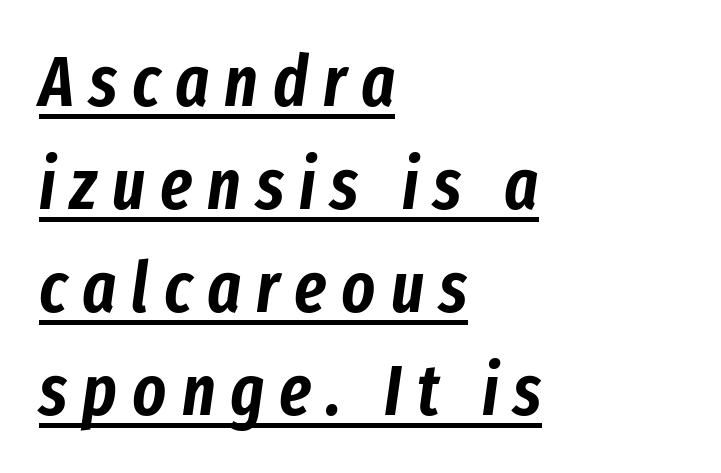
Q: Is the text italic (slanted)? A: Yes, it leans right by about 8 degrees.
Q: Is the text underlined? A: Yes.
Q: How is the paragraph aligned? A: Left-aligned.
Q: Is the spacing between letters normal or unusually wide? A: Unusually wide.
Q: Is the spacing between lines tight, normal or loose? A: Normal.
Q: Width (condensed, normal, or wide)? A: Condensed.
Q: Stroke contrast? A: Low.
Q: x-height? A: Medium.
Q: Monospaced? A: No.
